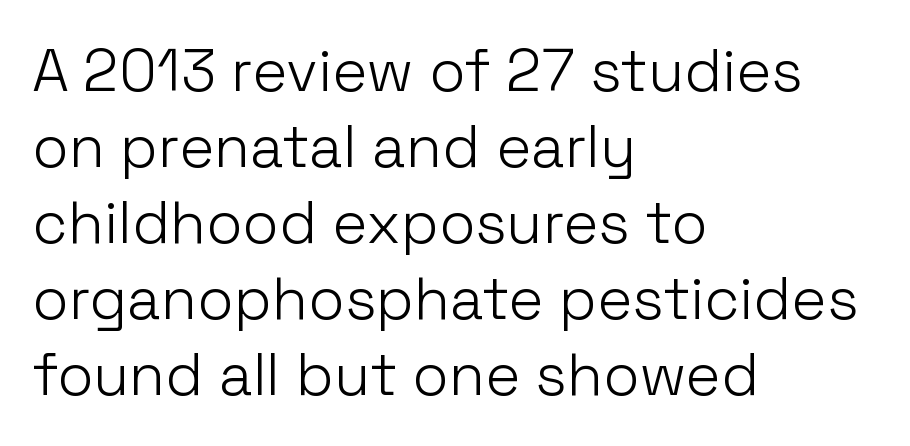
Here the glyphs are tracked normally, forming tight word shapes. No heavy texture on the line: the type isn't bold. Each row of text sits above clean, open space. This sample is left-justified, so line endings fall wherever the words run out. The face used here is proportionally spaced, like ordinary book or web type. Classification — sans serif.
